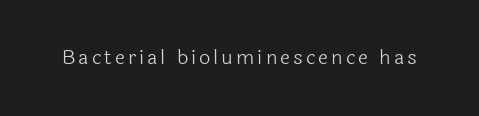
Q: Is the text bold? A: No.
Q: Is the text italic (slanted)? A: No, it is upright.
Q: Is the text underlined? A: No.
